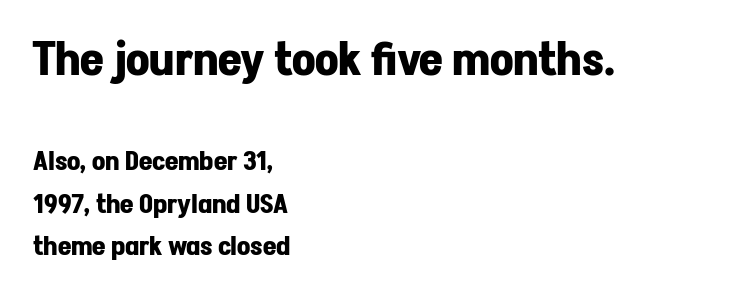
Q: Is the text bold? A: Yes.
Q: Is the text italic (slanted)? A: No, it is upright.
Q: Is the typeface a serif or a sans-serif typeface? A: Sans-serif.
Q: Is the text underlined? A: No.
Q: How is the paragraph aligned? A: Left-aligned.
Q: Is the spacing between letters normal or unusually wide? A: Normal.
Q: Is the spacing between lines tight, normal or loose? A: Normal.
Q: Which block of text is set in a larger size, the first (top) or the second (bottom)? A: The first (top) one.
Q: Width (condensed, normal, or wide)? A: Normal.
Q: Stroke contrast? A: Low.
Q: x-height? A: Medium.
Q: Monospaced? A: No.
